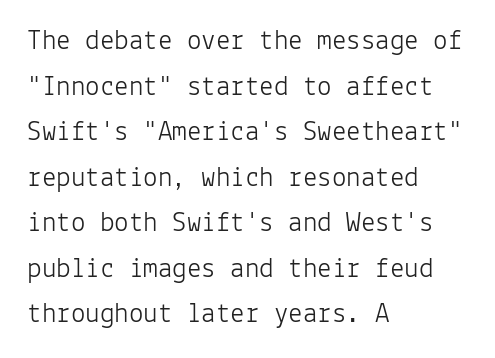
Caption: multi-line text, flush left, ragged right. Between one letter and the next there's only the usual sliver of space. Check where the strokes stop: nothing finishes them off — pure sans. The passage shown is typed in a monospace face where columns stay perfectly aligned. Compared with typical paragraphs, the rows here are spaced about the same.
